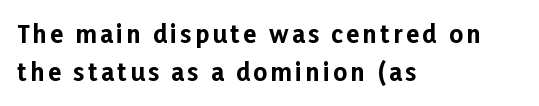
Q: Is the text bold? A: Yes.
Q: Is the text italic (slanted)? A: No, it is upright.
Q: Is the text underlined? A: No.
Q: How is the paragraph aligned? A: Left-aligned.
Q: Is the spacing between lines tight, normal or loose? A: Normal.
